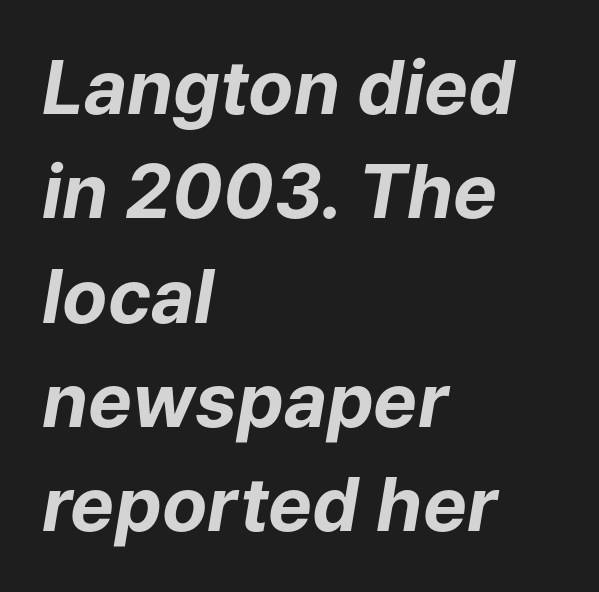
Its strokes are broad and dark, the hallmark of bold type. Compared with typical paragraphs, the rows here are spaced about the same. The lines in this sample share a left origin and differ only in where they stop. You could not count columns in this text — the font is proportionally spaced.
